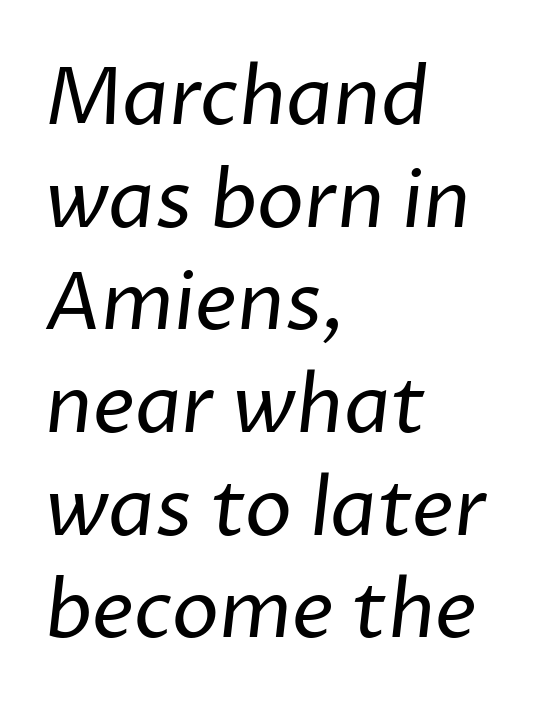
Does the copy run flush right? No — it runs flush left. Nothing sits at the stroke ends, so this counts as sans-serif. Weight: not bold — regular or lighter. The line texture is even and compact thanks to regular tracking. Each new line begins a customary step beneath the previous one.
